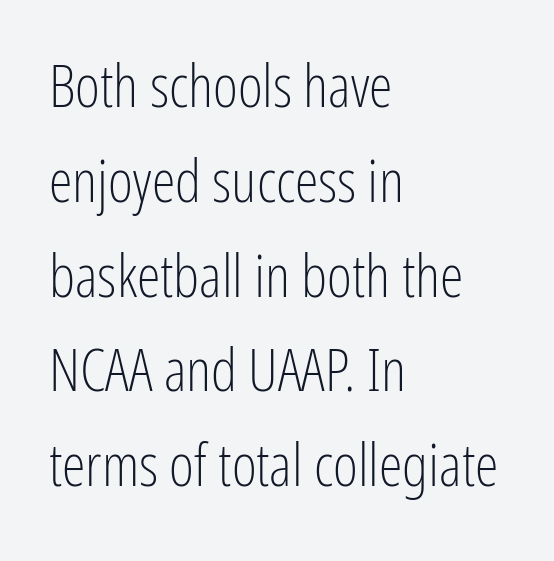
{"serif": "no", "italic": "no", "bold": "no", "weight": "light", "width": "condensed", "stroke_contrast": "low", "x_height": "medium", "monospaced": "no", "underline": "no", "align": "left", "line_spacing": "normal", "line_spacing_ratio": 1.58, "letter_spacing": "normal", "letter_spacing_em": 0.0, "glyph_px": 60}
